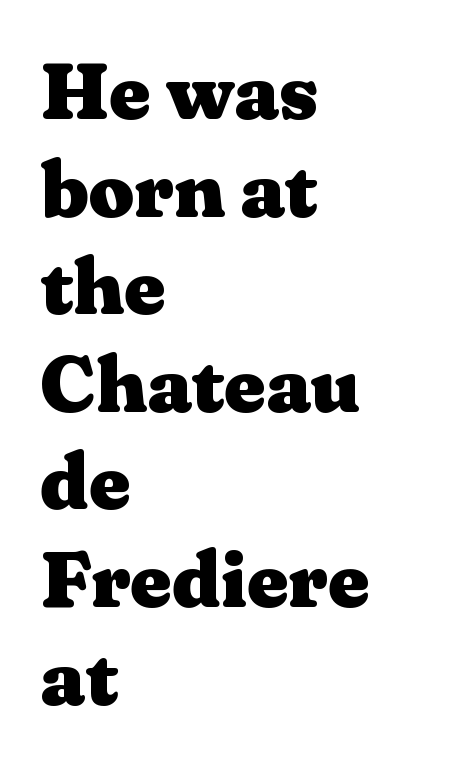
The image shows 80 px heavy, wide serif type, upright; set left-aligned, line spacing 1.22x, normal letter spacing, not underlined; medium stroke contrast and a medium x-height.
